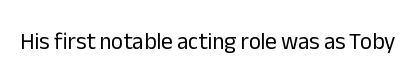
{"italic": "no", "bold": "no", "underline": "no", "letter_spacing": "normal", "letter_spacing_em": 0.0, "glyph_px": 23}
